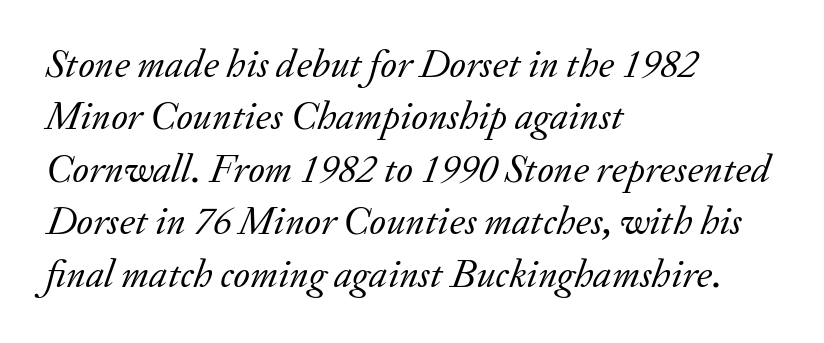
Leftover space on each line is placed entirely after the last word. The foot of each line stays bare and open. Check where the strokes stop: tiny serifs finish them off. Think standard paragraph weight, or any step lighter than that. This rendering leaves character spacing at its baseline value. Slanted lettering throughout.
